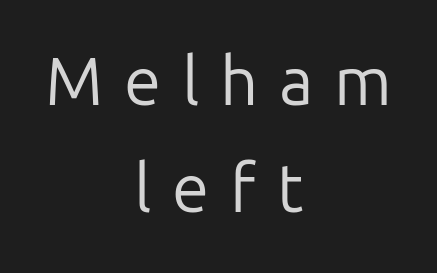
{"serif": "no", "italic": "no", "bold": "no", "weight": "regular", "width": "normal", "stroke_contrast": "low", "x_height": "medium", "monospaced": "no", "underline": "no", "align": "center", "line_spacing": "normal", "line_spacing_ratio": 1.6, "letter_spacing": "wide", "letter_spacing_em": 0.31, "glyph_px": 67}
